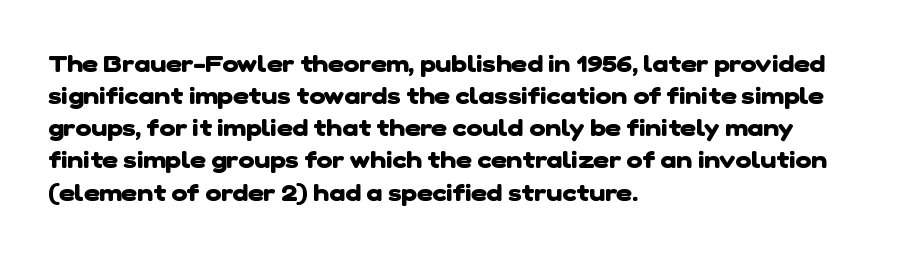
{"bold": "yes", "underline": "no", "align": "left", "line_spacing": "normal", "line_spacing_ratio": 1.34, "letter_spacing": "normal", "letter_spacing_em": 0.0, "glyph_px": 24}
